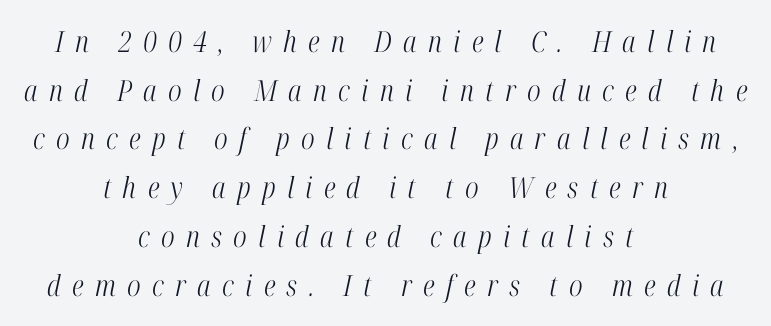
Centered paragraph, ragged on both sides. Is this a fixed-width face? No — the glyphs have proportional, varying widths. The specimen omits any rule beneath the text block's lines. Yep, those are serifs on the letters. Quick note: interline space is typical. Is the type slanted? Yes — the strokes lean at a clear angle.
